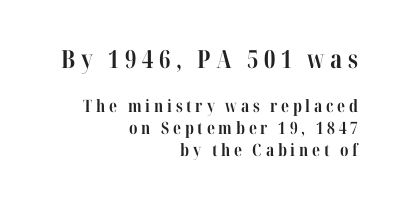
Q: Is the text bold? A: Yes.
Q: Is the text italic (slanted)? A: No, it is upright.
Q: Is the text underlined? A: No.
Q: How is the paragraph aligned? A: Right-aligned.
Q: Is the spacing between letters normal or unusually wide? A: Unusually wide.
Q: Is the spacing between lines tight, normal or loose? A: Normal.
Q: Which block of text is set in a larger size, the first (top) or the second (bottom)? A: The first (top) one.
